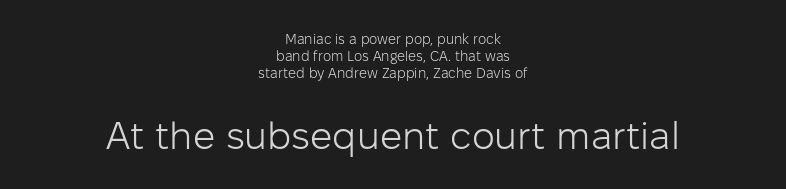
Q: Is the text bold? A: No.
Q: Is the text italic (slanted)? A: No, it is upright.
Q: Is the typeface a serif or a sans-serif typeface? A: Sans-serif.
Q: Is the text underlined? A: No.
Q: How is the paragraph aligned? A: Centered.
Q: Is the spacing between letters normal or unusually wide? A: Normal.
Q: Which block of text is set in a larger size, the first (top) or the second (bottom)? A: The second (bottom) one.
Q: Width (condensed, normal, or wide)? A: Normal.
Q: Stroke contrast? A: Low.
Q: x-height? A: Medium.
Q: Monospaced? A: No.
